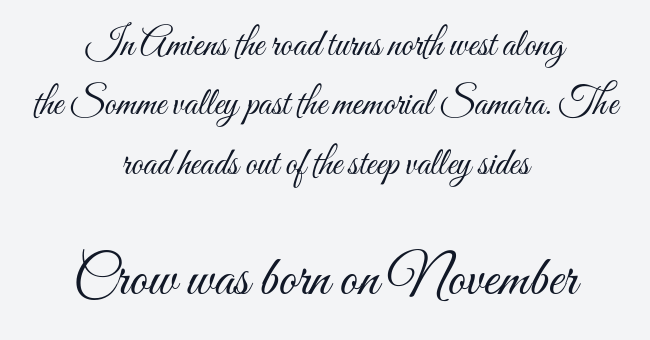
Q: Is the text bold? A: No.
Q: Is the text italic (slanted)? A: Yes.
Q: Is the text underlined? A: No.
Q: How is the paragraph aligned? A: Centered.
Q: Is the spacing between letters normal or unusually wide? A: Normal.
Q: Is the spacing between lines tight, normal or loose? A: Normal.
Q: Which block of text is set in a larger size, the first (top) or the second (bottom)? A: The second (bottom) one.
Q: Width (condensed, normal, or wide)? A: Condensed.
Q: Stroke contrast? A: Medium.
Q: x-height? A: Small.
Q: Monospaced? A: No.
